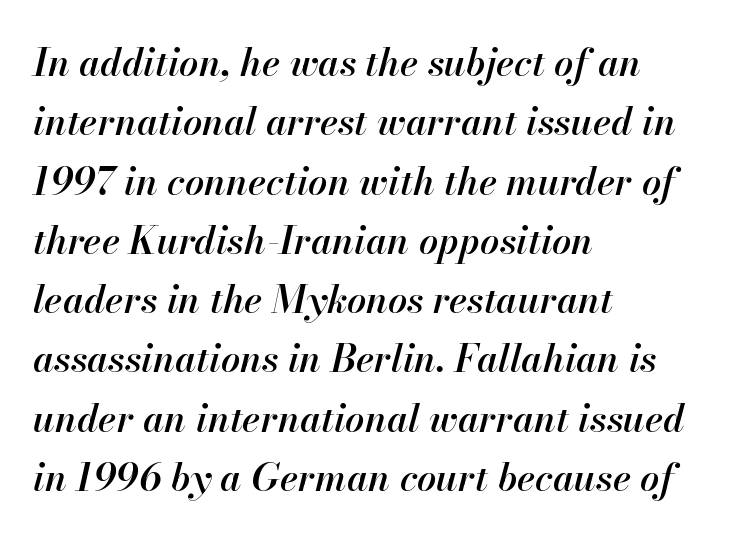
{"italic": "yes", "lean": "right", "slant_degrees": 13, "bold": "semi", "weight": "semibold", "width": "normal", "stroke_contrast": "high", "x_height": "small", "monospaced": "no", "underline": "no", "align": "left", "line_spacing": "normal", "line_spacing_ratio": 1.56, "letter_spacing": "normal", "letter_spacing_em": 0.0, "glyph_px": 38}
